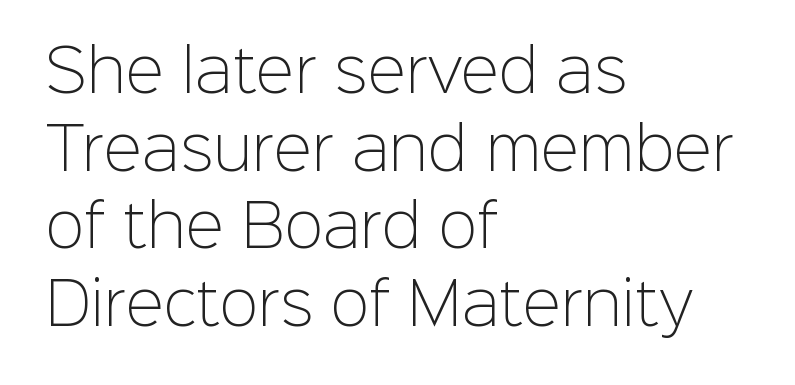
Q: Is the text bold? A: No.
Q: Is the text italic (slanted)? A: No, it is upright.
Q: Is the typeface a serif or a sans-serif typeface? A: Sans-serif.
Q: Is the text underlined? A: No.
Q: How is the paragraph aligned? A: Left-aligned.
Q: Is the spacing between letters normal or unusually wide? A: Normal.
Q: Is the spacing between lines tight, normal or loose? A: Normal.
Q: Width (condensed, normal, or wide)? A: Normal.
Q: Stroke contrast? A: Low.
Q: x-height? A: Medium.
Q: Monospaced? A: No.
